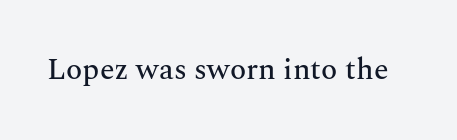
Q: Is the text italic (slanted)? A: No, it is upright.
Q: Is the typeface a serif or a sans-serif typeface? A: Serif.
Q: Is the text underlined? A: No.
Q: Is the spacing between letters normal or unusually wide? A: Normal.
Q: Width (condensed, normal, or wide)? A: Normal.
Q: Stroke contrast? A: Medium.
Q: x-height? A: Medium.
Q: Monospaced? A: No.
